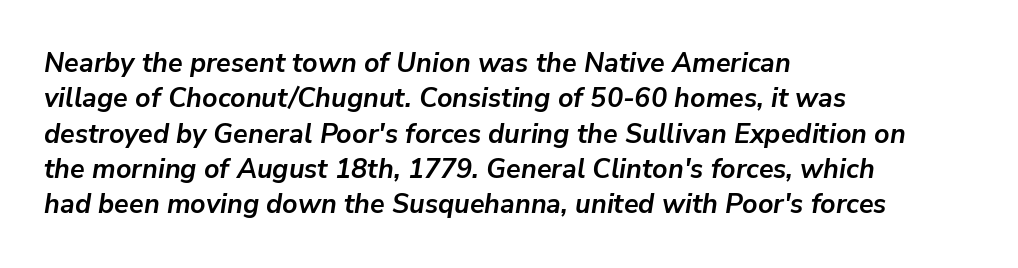
Each word holds together tightly as a unit, with standard inter-letter gaps. Evenly set lines give the paragraph a standard silhouette. Words float on clear page, feet unadorned. A full-strength bold gives these letters their thick strokes.
